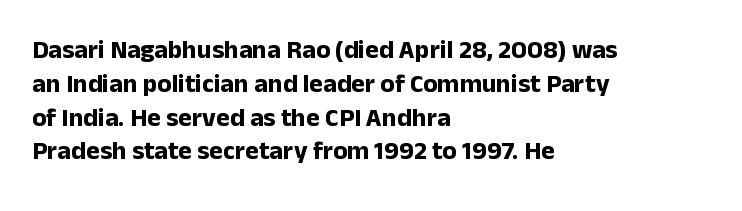
{"italic": "no", "bold": "yes", "underline": "no", "align": "left", "line_spacing": "normal", "line_spacing_ratio": 1.3, "letter_spacing": "normal", "letter_spacing_em": 0.0, "glyph_px": 26}
